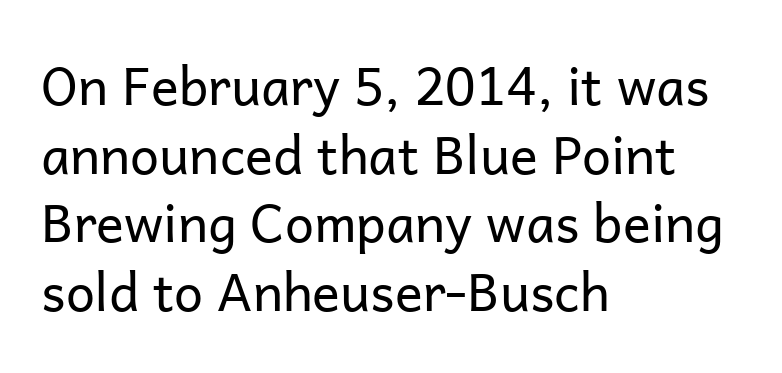
Q: Is the text bold? A: No.
Q: Is the text italic (slanted)? A: No, it is upright.
Q: Is the typeface a serif or a sans-serif typeface? A: Sans-serif.
Q: Is the text underlined? A: No.
Q: How is the paragraph aligned? A: Left-aligned.
Q: Is the spacing between letters normal or unusually wide? A: Normal.
Q: Is the spacing between lines tight, normal or loose? A: Normal.
Q: Width (condensed, normal, or wide)? A: Normal.
Q: Stroke contrast? A: Low.
Q: x-height? A: Medium.
Q: Monospaced? A: No.
